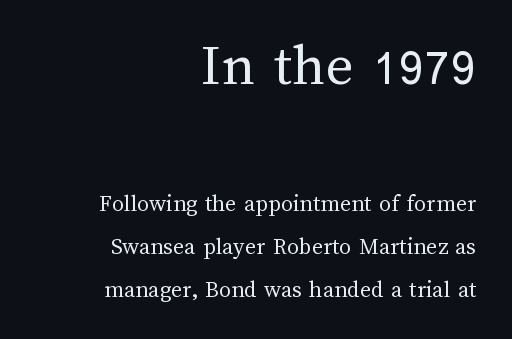
{"italic": "no", "bold": "no", "weight": "regular", "width": "normal", "stroke_contrast": "medium", "x_height": "medium", "monospaced": "no", "underline": "no", "align": "right", "line_spacing_ratio": 1.79, "letter_spacing": "normal", "letter_spacing_em": 0.0, "larger_block": "first", "size_ratio": 2.5, "glyph_px": 60}
